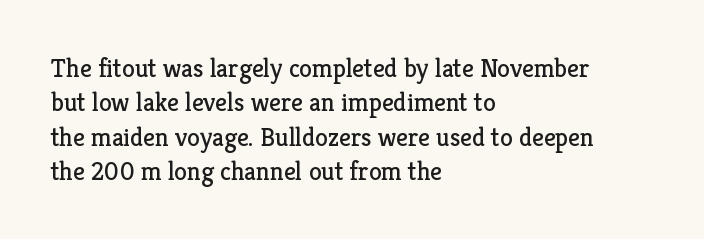
Leftover space on each line is placed entirely after the last word. Notice how the stems are strictly vertical — no italics here. The rendering uses a moderate line-height, typical for paragraphs. Underlining? Definitely not there. A light-to-regular cut is what we see here.
